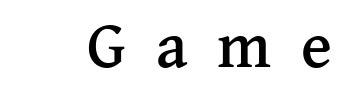
Q: Is the text italic (slanted)? A: No, it is upright.
Q: Is the typeface a serif or a sans-serif typeface? A: Serif.
Q: Is the text underlined? A: No.
Q: Is the spacing between letters normal or unusually wide? A: Unusually wide.
Q: Width (condensed, normal, or wide)? A: Normal.
Q: Stroke contrast? A: Medium.
Q: x-height? A: Medium.
Q: Monospaced? A: No.
